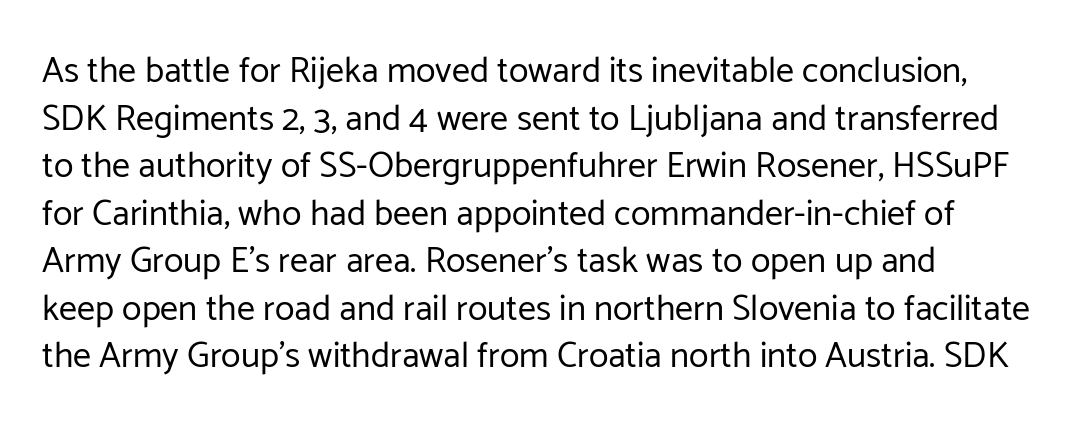
What's the leading like? Ordinary, nothing unusual. You can tell from the bare stems that sans-serif type was used. Stroke mass is kept to a normal reading level or below. Each letter keeps its own natural width here, so spacing adapts to shape. What stands out about the letter spacing? Nothing — it is the standard amount.
